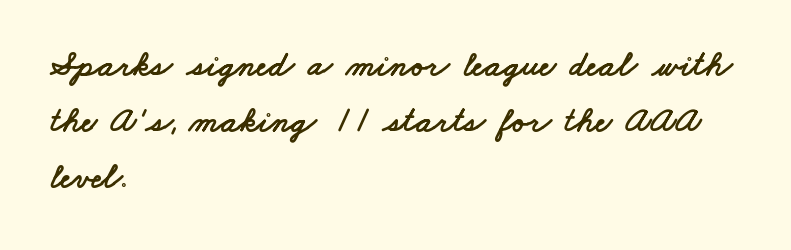
The image shows 35 px wide sans-serif type; set left-aligned, normal line spacing (1.6x), normal letter spacing, not underlined; low stroke contrast and a small x-height.
